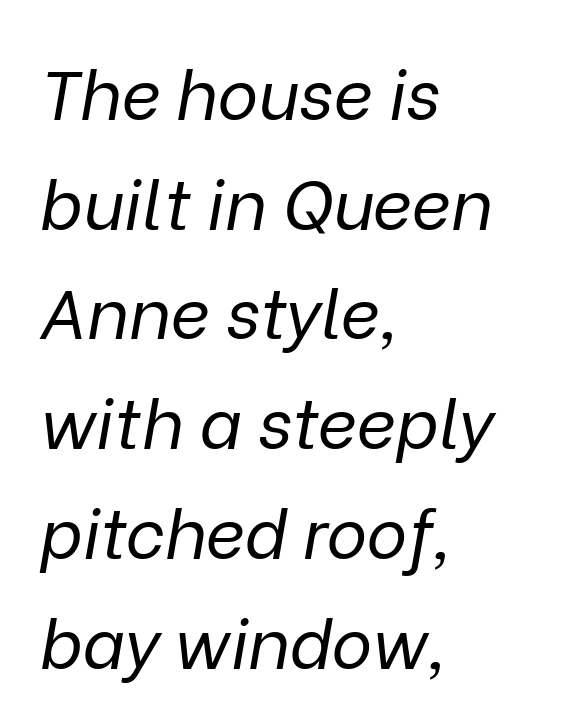
{"italic": "yes", "lean": "right", "slant_degrees": 9, "bold": "no", "weight": "regular", "width": "normal", "stroke_contrast": "low", "x_height": "medium", "monospaced": "no", "underline": "no", "align": "left", "line_spacing": "normal", "line_spacing_ratio": 1.59, "letter_spacing": "normal", "letter_spacing_em": 0.0, "glyph_px": 69}
